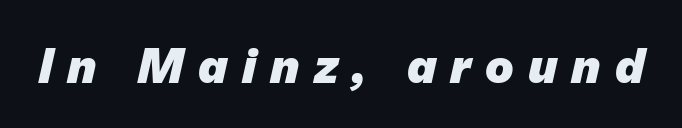
Q: Is the text bold? A: Yes.
Q: Is the typeface a serif or a sans-serif typeface? A: Sans-serif.
Q: Is the text underlined? A: No.
Q: Is the spacing between letters normal or unusually wide? A: Unusually wide.
Q: Width (condensed, normal, or wide)? A: Normal.
Q: Stroke contrast? A: Low.
Q: x-height? A: Medium.
Q: Monospaced? A: No.
